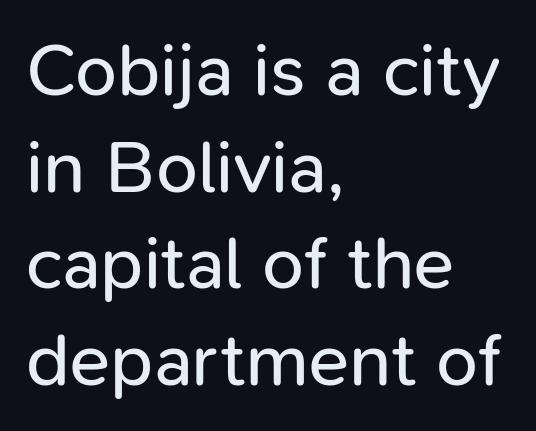
{"serif": "no", "italic": "no", "bold": "no", "weight": "regular", "width": "normal", "stroke_contrast": "low", "x_height": "medium", "monospaced": "no", "underline": "no", "align": "left", "line_spacing": "normal", "line_spacing_ratio": 1.29, "letter_spacing": "normal", "letter_spacing_em": 0.0, "glyph_px": 75}
